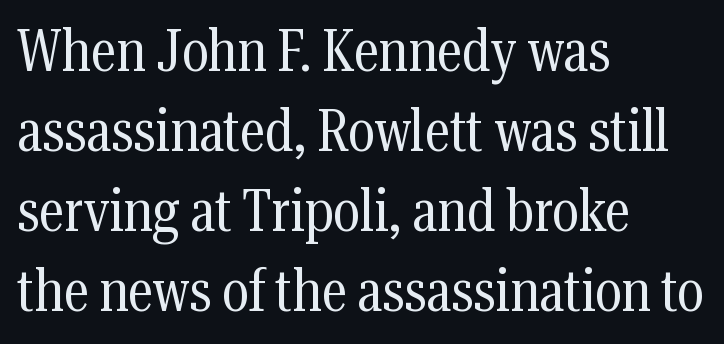
The line-height multiplier appears to be the usual default. The passage shown is not bold in any degree. These lines are rendered in a variable-pitch font. Is the block centered? No — it sits flush against the left margin. Observe the serifs anchoring each vertical stroke in this sample.
